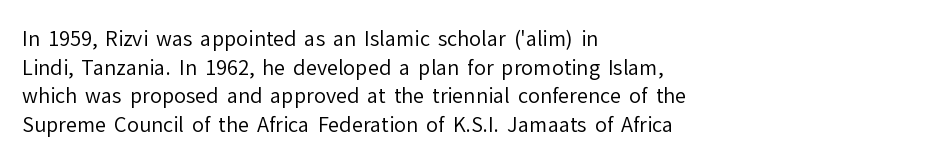
Honestly, the letter spacing is just normal — you wouldn't notice it. Every row of glyphs begins at an identical x-position on the left. The lettering holds an erect, upright posture throughout. A typesetter would call this leading conventional body-copy spacing.
